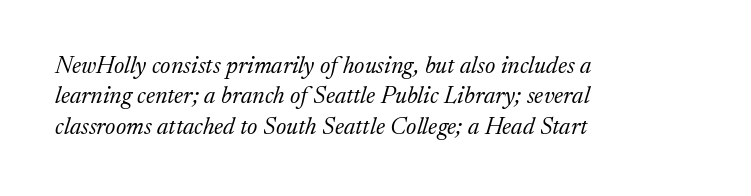
Underline: absent. Each new line begins a customary step beneath the previous one. All the whitespace from short lines collects on the right. The lettering tilts uniformly, giving the passage an italic look. Between one letter and the next there's only the usual sliver of space.
